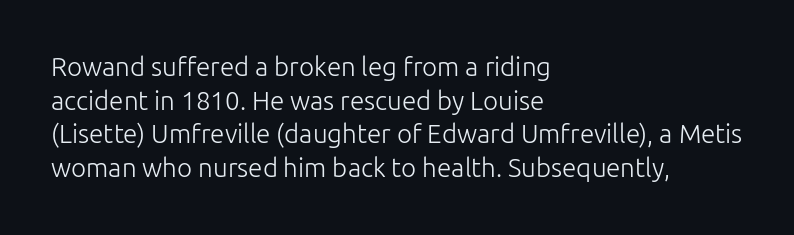
The image shows 26 px text type, upright; set left-aligned, normal line spacing (1.29x), normal letter spacing, not underlined.
